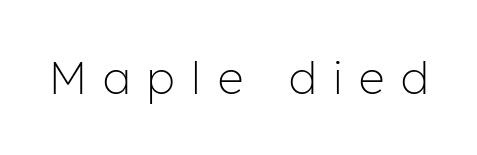
{"serif": "no", "italic": "no", "bold": "no", "weight": "light", "width": "normal", "stroke_contrast": "low", "x_height": "medium", "monospaced": "no", "underline": "no", "letter_spacing": "wide", "letter_spacing_em": 0.37, "glyph_px": 45}
